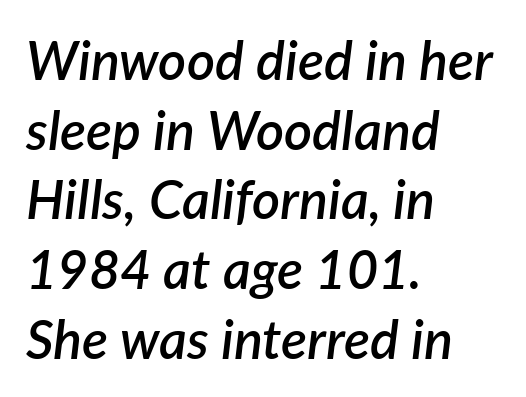
{"italic": "yes", "lean": "right", "slant_degrees": 7, "bold": "semi", "weight": "semibold", "width": "normal", "stroke_contrast": "low", "x_height": "medium", "monospaced": "no", "underline": "no", "align": "left", "line_spacing": "normal", "line_spacing_ratio": 1.29, "letter_spacing": "normal", "letter_spacing_em": 0.0, "glyph_px": 54}
